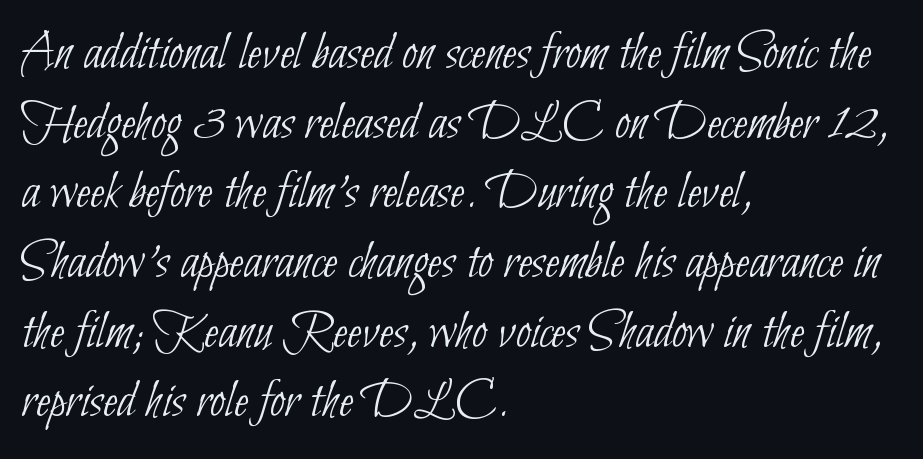
{"serif": "no", "bold": "no", "weight": "thin", "width": "condensed", "stroke_contrast": "low", "x_height": "small", "monospaced": "no", "underline": "no", "align": "left", "line_spacing": "normal", "line_spacing_ratio": 1.29, "letter_spacing": "normal", "letter_spacing_em": 0.0, "glyph_px": 54}
